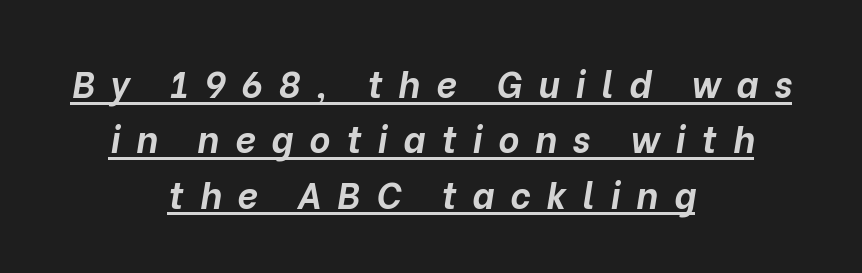
The image shows 36 px bold type, italic (leaning right); set centered, normal line spacing (1.54x), unusually wide letter spacing (+0.44 em), underlined; low stroke contrast and a medium x-height.
